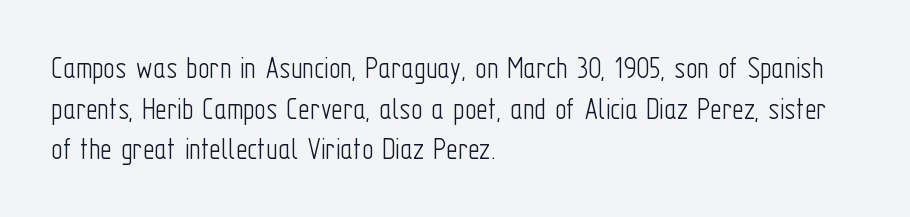
{"serif": "no", "italic": "no", "bold": "no", "weight": "light", "width": "condensed", "stroke_contrast": "low", "x_height": "medium", "monospaced": "no", "underline": "no", "align": "left", "line_spacing": "normal", "line_spacing_ratio": 1.27, "letter_spacing": "normal", "letter_spacing_em": 0.0, "glyph_px": 32}
